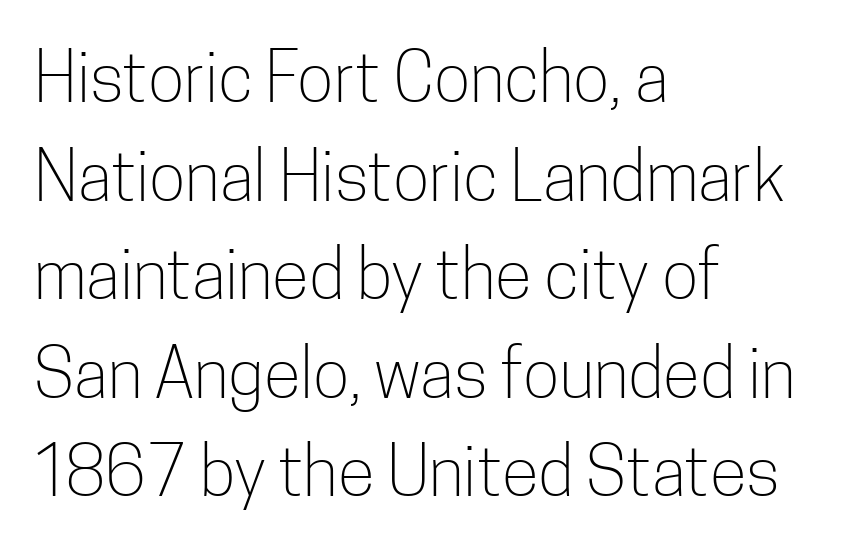
Q: Is the text bold? A: No.
Q: Is the text italic (slanted)? A: No, it is upright.
Q: Is the typeface a serif or a sans-serif typeface? A: Sans-serif.
Q: Is the text underlined? A: No.
Q: How is the paragraph aligned? A: Left-aligned.
Q: Is the spacing between letters normal or unusually wide? A: Normal.
Q: Is the spacing between lines tight, normal or loose? A: Normal.
Q: Width (condensed, normal, or wide)? A: Condensed.
Q: Stroke contrast? A: Low.
Q: x-height? A: Medium.
Q: Monospaced? A: No.
